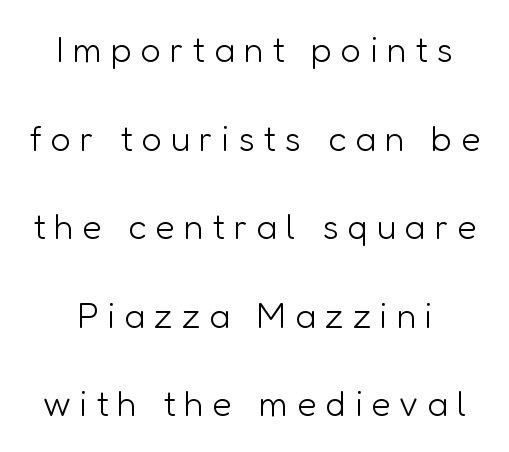
The image shows 36 px light sans-serif type, upright; set loose line spacing (2.46x), unusually wide letter spacing (+0.24 em), not underlined; low stroke contrast and a medium x-height.
